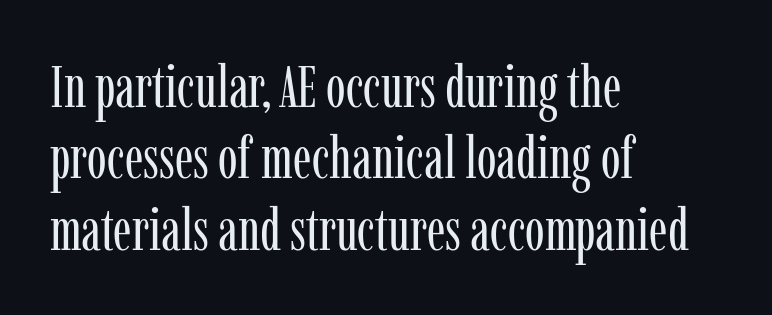
The image shows 59 px regular-weight, condensed serif type, upright; set left-aligned, line spacing 1.21x, normal letter spacing, not underlined; low stroke contrast and a medium x-height.
